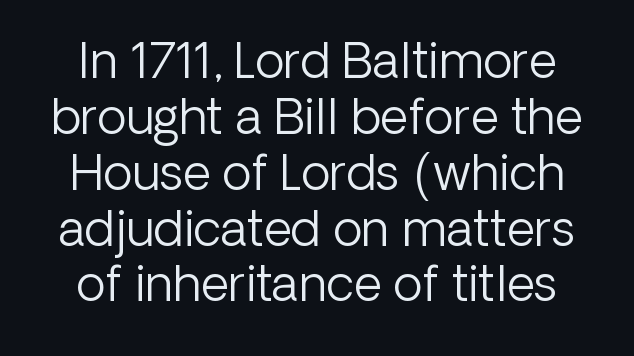
Q: Is the text bold? A: No.
Q: Is the text italic (slanted)? A: No, it is upright.
Q: Is the typeface a serif or a sans-serif typeface? A: Sans-serif.
Q: Is the text underlined? A: No.
Q: Is the spacing between letters normal or unusually wide? A: Normal.
Q: Is the spacing between lines tight, normal or loose? A: Tight.
Q: Width (condensed, normal, or wide)? A: Normal.
Q: Stroke contrast? A: Low.
Q: x-height? A: Medium.
Q: Monospaced? A: No.
